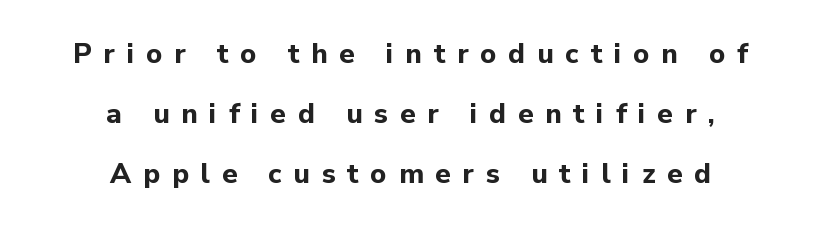
{"serif": "no", "italic": "no", "bold": "yes", "weight": "bold", "width": "normal", "stroke_contrast": "low", "x_height": "medium", "monospaced": "no", "underline": "no", "align": "center", "line_spacing": "loose", "line_spacing_ratio": 2.15, "letter_spacing": "wide", "letter_spacing_em": 0.42, "glyph_px": 28}
